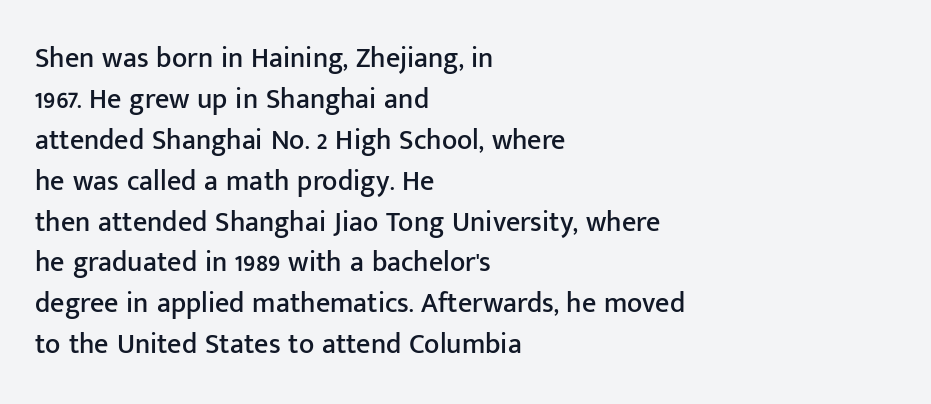
The image shows 28 px sans-serif type, upright; set left-aligned, normal line spacing (1.46x), normal letter spacing, not underlined; low stroke contrast and a medium x-height.
